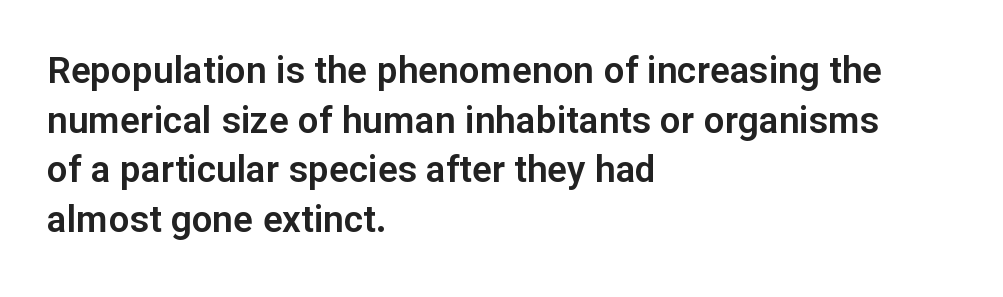
{"serif": "no", "italic": "no", "width": "normal", "stroke_contrast": "low", "x_height": "medium", "monospaced": "no", "underline": "no", "align": "left", "line_spacing": "normal", "line_spacing_ratio": 1.34, "letter_spacing": "normal", "letter_spacing_em": 0.0, "glyph_px": 37}
